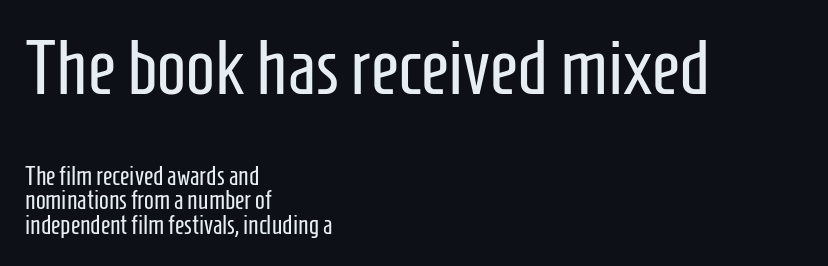
The image shows 77 px regular-weight, condensed sans-serif type, upright; set left-aligned, tight line spacing (0.96x), normal letter spacing, not underlined; the first (top) block is 2.96x larger; low stroke contrast and a medium x-height.
